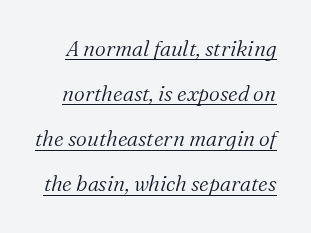
The image shows 21 px text type, italic (leaning right); set loose line spacing (2.15x), normal letter spacing, underlined.
